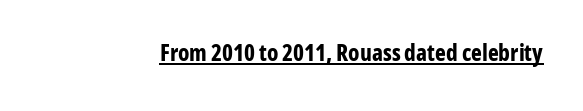
Heavy, bold letterforms. A rule runs beneath these lines of type. The type is set solid horizontally, with unmodified tracking. The lettering stays uniformly vertical, giving the passage a roman look.
